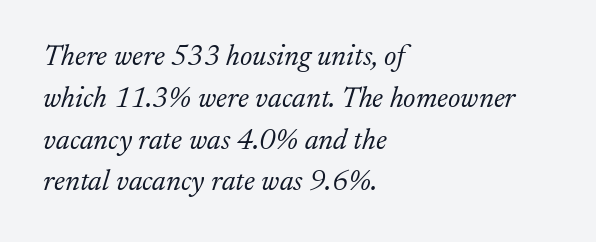
Q: Is the text bold? A: No.
Q: Is the text italic (slanted)? A: Yes, it leans right by about 17 degrees.
Q: Is the typeface a serif or a sans-serif typeface? A: Serif.
Q: Is the text underlined? A: No.
Q: How is the paragraph aligned? A: Left-aligned.
Q: Is the spacing between letters normal or unusually wide? A: Normal.
Q: Is the spacing between lines tight, normal or loose? A: Normal.
Q: Width (condensed, normal, or wide)? A: Normal.
Q: Stroke contrast? A: Low.
Q: x-height? A: Medium.
Q: Monospaced? A: No.
